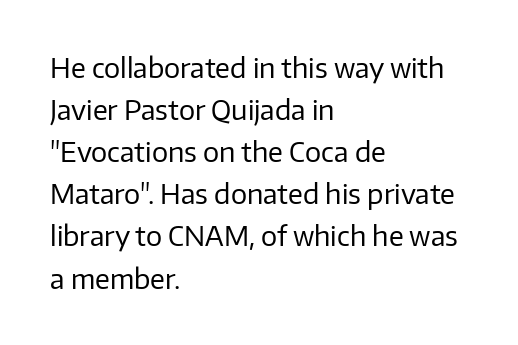
{"italic": "no", "bold": "no", "underline": "no", "align": "left", "line_spacing": "normal", "line_spacing_ratio": 1.56, "letter_spacing": "normal", "letter_spacing_em": 0.0, "glyph_px": 27}
